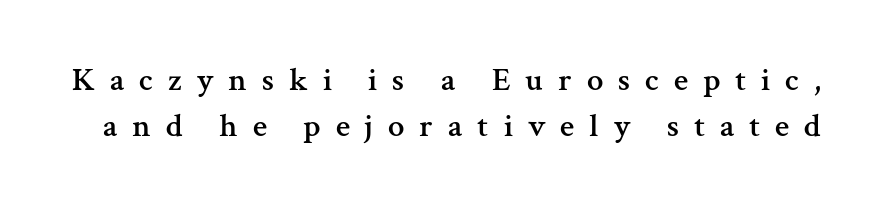
{"serif": "yes", "italic": "no", "width": "normal", "stroke_contrast": "medium", "x_height": "medium", "monospaced": "no", "underline": "no", "line_spacing": "normal", "line_spacing_ratio": 1.4, "letter_spacing": "wide", "letter_spacing_em": 0.45, "glyph_px": 33}
